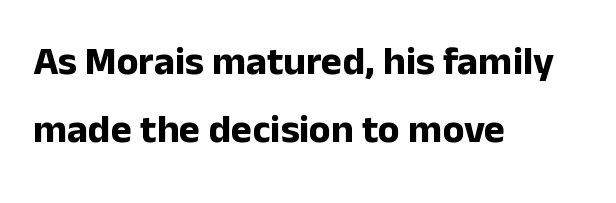
The image shows 40 px bold sans-serif type, upright; set left-aligned, normal line spacing (1.7x), normal letter spacing, not underlined; low stroke contrast and a medium x-height.
